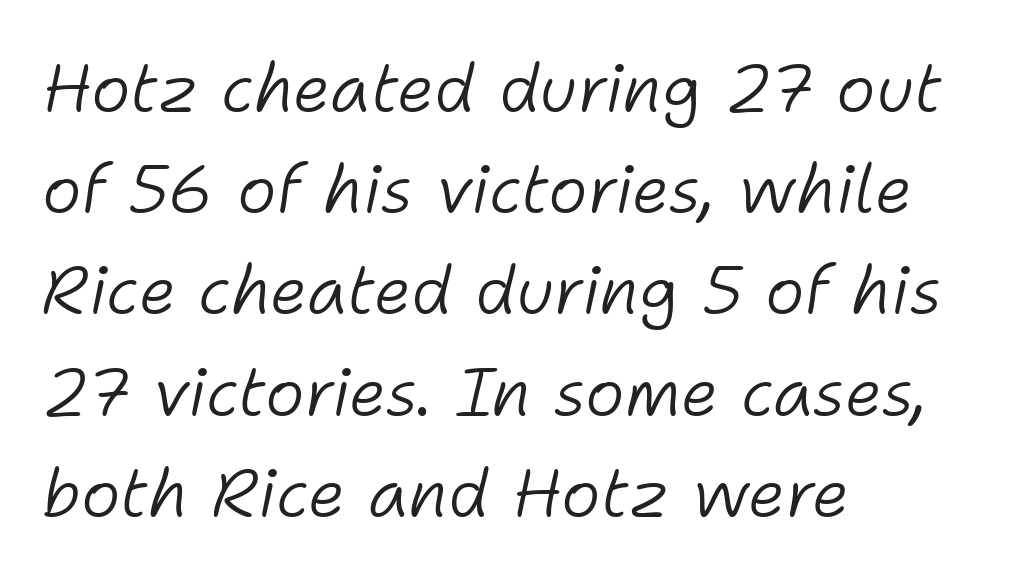
Q: Is the text bold? A: No.
Q: Is the text italic (slanted)? A: Yes, it leans right by about 11 degrees.
Q: Is the text underlined? A: No.
Q: How is the paragraph aligned? A: Left-aligned.
Q: Is the spacing between letters normal or unusually wide? A: Normal.
Q: Is the spacing between lines tight, normal or loose? A: Normal.
Q: Width (condensed, normal, or wide)? A: Normal.
Q: Stroke contrast? A: Low.
Q: x-height? A: Medium.
Q: Monospaced? A: No.
